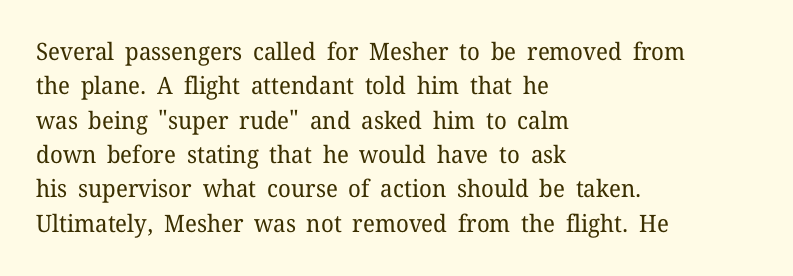
Vertical stems look standard width or narrower in stroke. Default kerning and tracking; the words read as compact shapes. These lines are set flush left with a ragged right edge. The baseline area is clear.
